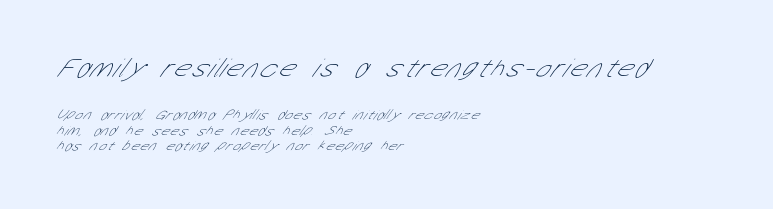
{"bold": "no", "underline": "no", "align": "left", "line_spacing": "tight", "line_spacing_ratio": 1.12, "larger_block": "first", "size_ratio": 1.93, "glyph_px": 27}
